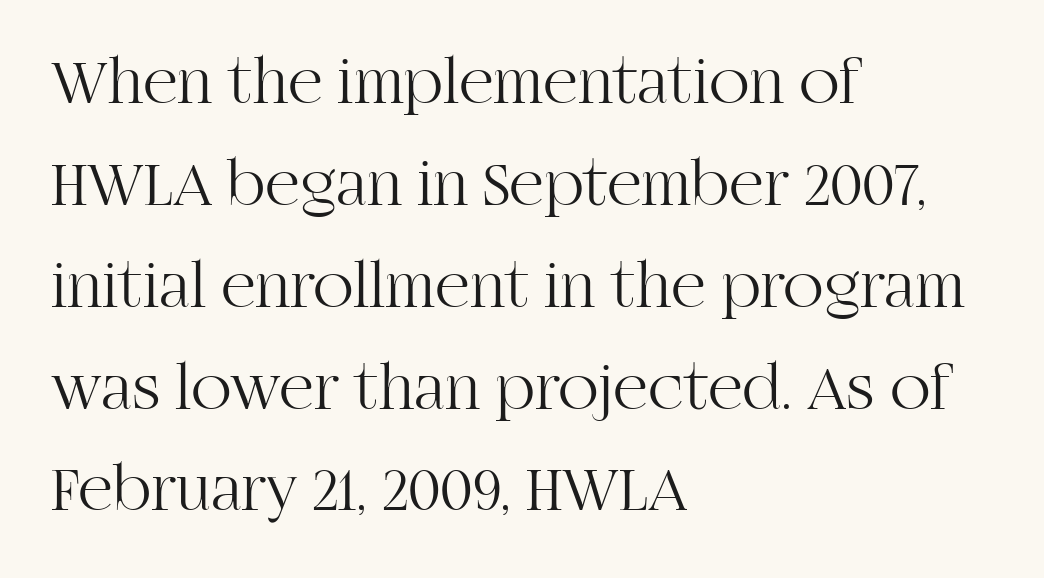
The face used here is proportionally spaced, like ordinary book or web type. The text block is weighted toward the left margin, trailing off unevenly rightward. The gaps between neighbouring characters are ordinary and unremarkable. The baseline area is clear. Baseline-to-baseline distance is the conventional proportion of letter height. Is this a heavy cut? Hardly; it is regular or lighter.
